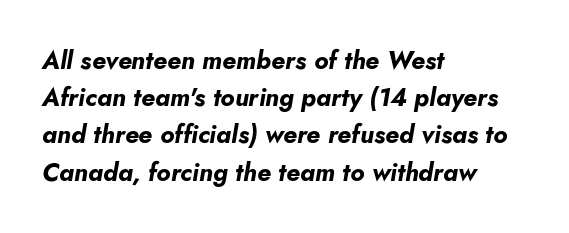
The image shows 25 px bold type, italic (leaning right); set left-aligned, normal line spacing (1.49x), normal letter spacing, not underlined.
